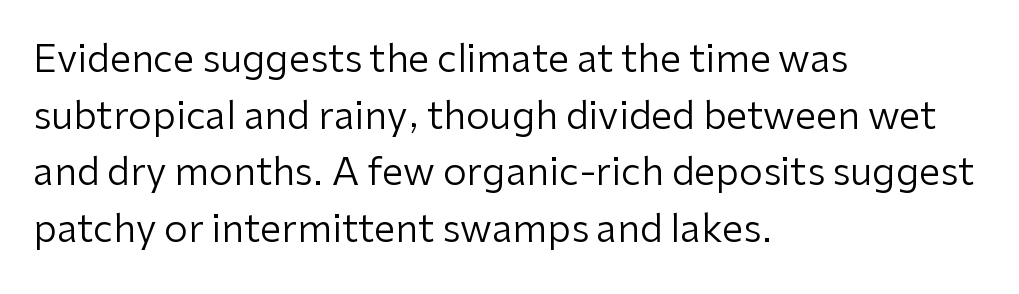
The image shows 38 px regular-weight sans-serif type, upright; set left-aligned, normal line spacing (1.49x), normal letter spacing, not underlined; low stroke contrast and a medium x-height.
